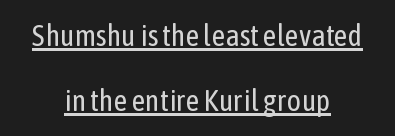
Weight class: somewhere from thin through regular. In terms of letterform style, serifs are entirely absent. Is there any slant? The stems are plumb. Visually the block forms a symmetrical silhouette, jagged on both flanks.
